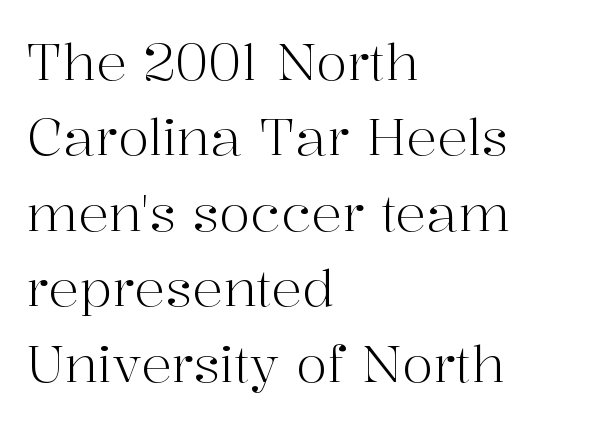
The image shows 51 px light serif type, upright; set left-aligned, normal line spacing (1.48x), normal letter spacing, not underlined; high stroke contrast and a medium x-height.
